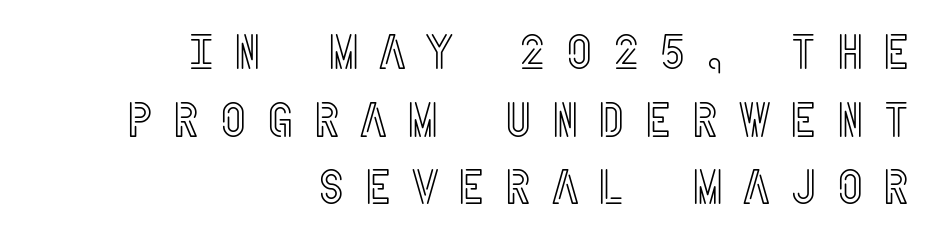
{"italic": "no", "width": "condensed", "x_height": "large", "underline": "no", "align": "right", "line_spacing": "normal", "line_spacing_ratio": 1.38, "letter_spacing": "wide", "letter_spacing_em": 0.37, "glyph_px": 49}
